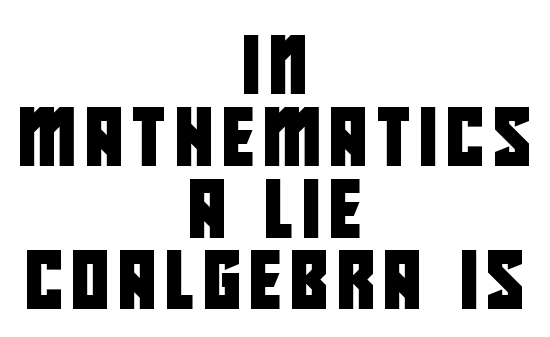
Horizontal alignment here is central, giving a formal, balanced look. These lines sit exactly where default settings would place them. The glyphs are unaccompanied by any horizontal stroke below them. You could not count columns in this text — the font is proportionally spaced. Does the type have serifs? No, each stem ends abruptly.
